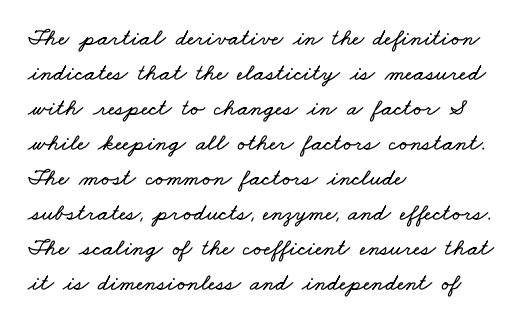
{"underline": "no", "align": "left", "line_spacing": "normal", "line_spacing_ratio": 1.46, "letter_spacing": "normal", "letter_spacing_em": 0.0, "glyph_px": 24}
